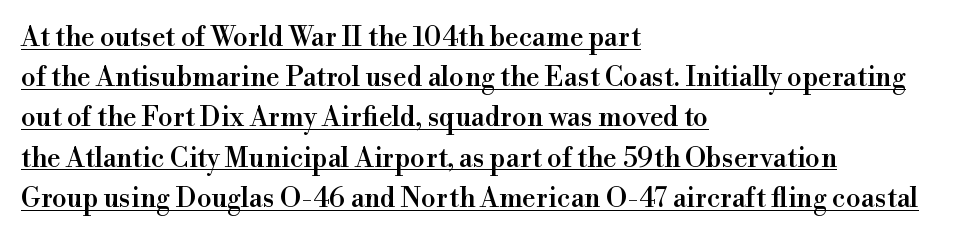
The image shows 27 px text type, upright; set left-aligned, normal line spacing (1.49x), normal letter spacing, underlined.
